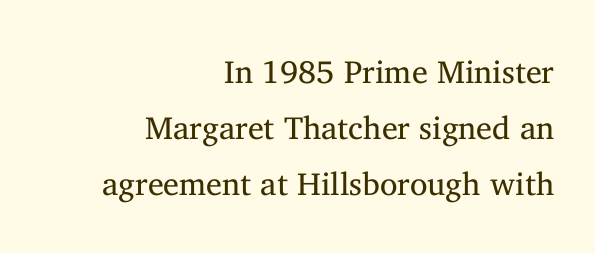
{"serif": "yes", "italic": "no", "bold": "no", "weight": "regular", "width": "normal", "stroke_contrast": "medium", "x_height": "medium", "monospaced": "no", "underline": "no", "align": "right", "line_spacing_ratio": 1.75, "letter_spacing": "normal", "letter_spacing_em": 0.0, "glyph_px": 32}
